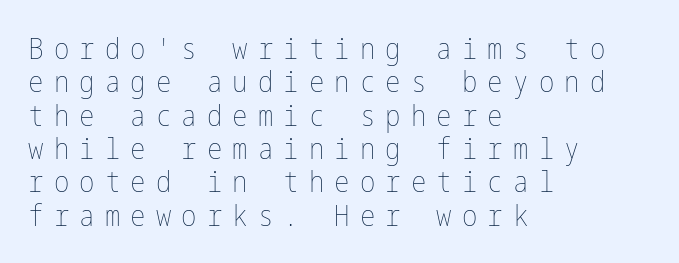
The image shows 29 px thin, condensed type, upright; set left-aligned, tight line spacing (1.15x), unusually wide letter spacing (+0.35 em), not underlined; low stroke contrast and a medium x-height.
